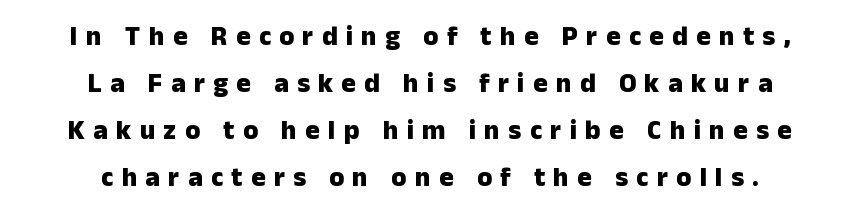
Beneath every word, the page is bare. Leftover space on each line is divided equally before and after the words. The gaps between neighbouring characters are conspicuously large. The font is running at its bold setting. The type sits square on the baseline with zero lean.
